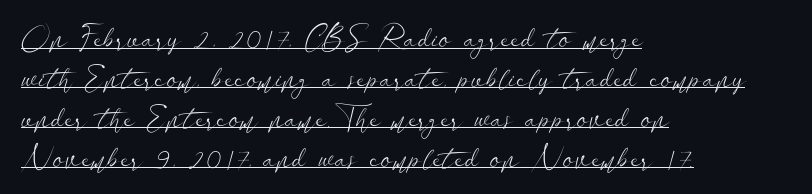
The letterforms sit shoulder to shoulder at normal distance. Where is the straight margin? On the left. Decoration check: the copy is underlined. Each letter's strokes conclude bluntly, with no projecting serifs.
